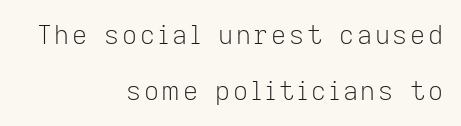
Q: Is the text bold? A: No.
Q: Is the text italic (slanted)? A: No, it is upright.
Q: Is the text underlined? A: No.
Q: How is the paragraph aligned? A: Right-aligned.
Q: Is the spacing between lines tight, normal or loose? A: Loose.
